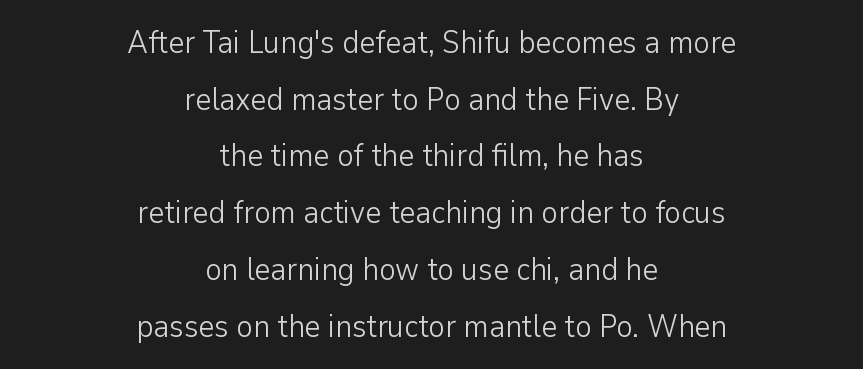
Serifs: no, the terminals of the letterforms are clean. This is roman type, the default non-slanted kind. The letters look calm and open, with moderate or lighter stems. The letterforms sit shoulder to shoulder at normal distance. Alignment: centered. The strip under each line holds only bare page.
